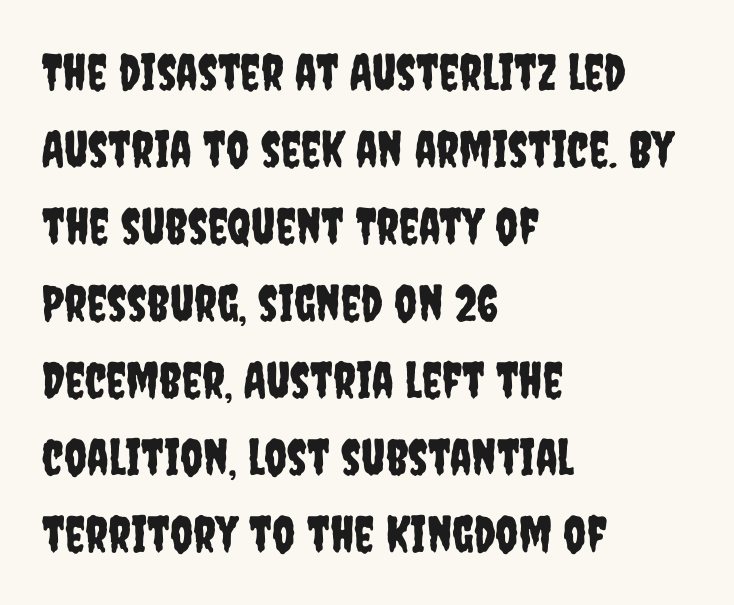
{"serif": "no", "italic": "no", "width": "condensed", "stroke_contrast": "low", "x_height": "large", "monospaced": "no", "underline": "no", "align": "left", "line_spacing": "normal", "line_spacing_ratio": 1.54, "letter_spacing": "normal", "letter_spacing_em": 0.0, "glyph_px": 50}
